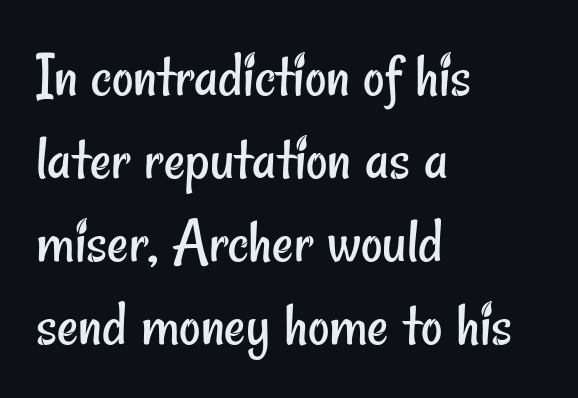
Are there feet on the stems? There aren't — it's a sans. Honestly, the letter spacing is just normal — you wouldn't notice it. Check under the words: just untouched page. A light-to-regular cut is what we see here. Leading: standard. The setting favours the left margin, as ordinary paragraphs usually do.
